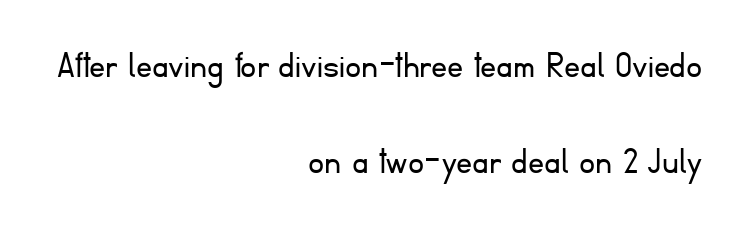
The image shows 40 px light sans-serif type, upright; set right-aligned, loose line spacing (2.4x), normal letter spacing, not underlined; low stroke contrast and a small x-height.
